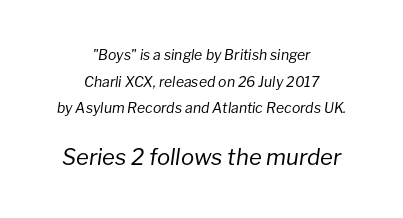
The image shows 22 px text type, italic (leaning right); set centered, loose line spacing (1.9x), normal letter spacing, not underlined; the second (bottom) block is 1.57x larger.
